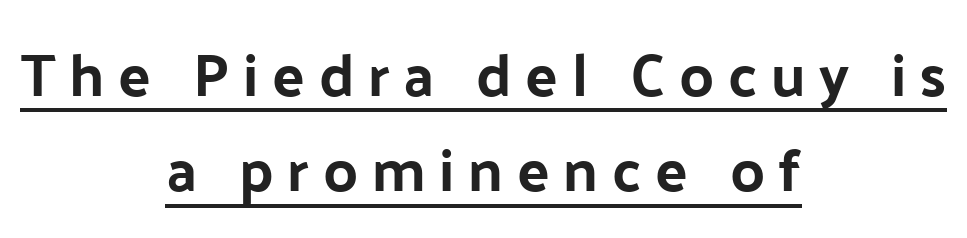
{"serif": "no", "italic": "no", "width": "normal", "stroke_contrast": "low", "x_height": "medium", "monospaced": "no", "underline": "yes", "align": "center", "line_spacing": "normal", "line_spacing_ratio": 1.59, "letter_spacing": "wide", "letter_spacing_em": 0.23, "glyph_px": 60}
